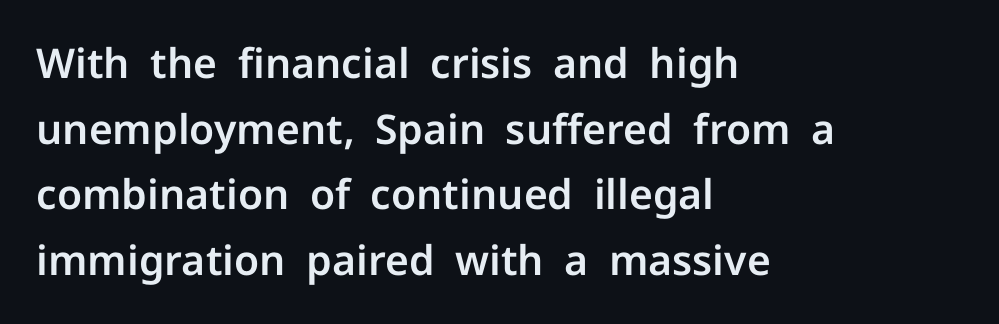
The image shows 41 px sans-serif type, upright; set left-aligned, normal line spacing (1.6x), normal letter spacing, not underlined; low stroke contrast and a medium x-height.
